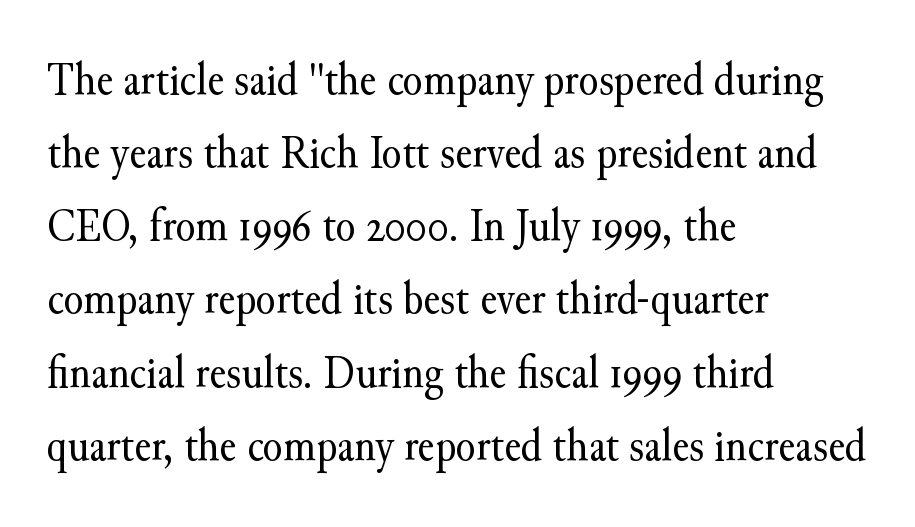
Q: Is the text bold? A: No.
Q: Is the text italic (slanted)? A: No, it is upright.
Q: Is the typeface a serif or a sans-serif typeface? A: Serif.
Q: Is the text underlined? A: No.
Q: How is the paragraph aligned? A: Left-aligned.
Q: Is the spacing between letters normal or unusually wide? A: Normal.
Q: Is the spacing between lines tight, normal or loose? A: Normal.
Q: Width (condensed, normal, or wide)? A: Normal.
Q: Stroke contrast? A: Medium.
Q: x-height? A: Small.
Q: Monospaced? A: No.
